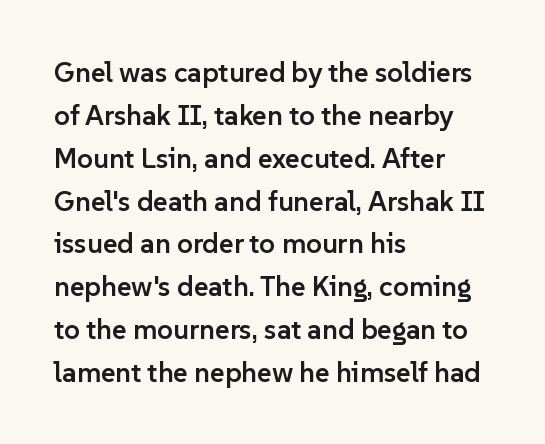
The image shows 28 px semibold sans-serif type, upright; set left-aligned, normal line spacing (1.53x), normal letter spacing, not underlined; low stroke contrast and a medium x-height.
